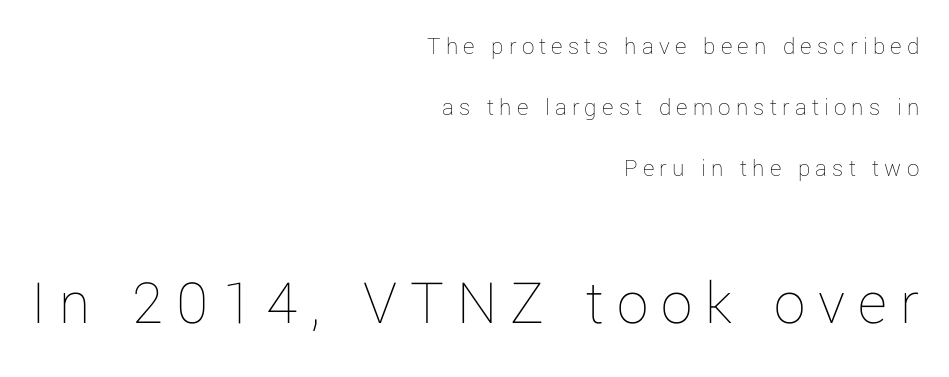
The image shows 63 px thin type, upright; set right-aligned, loose line spacing (2.44x), unusually wide letter spacing (+0.21 em), not underlined; the second (bottom) block is 2.52x larger; low stroke contrast and a medium x-height.
